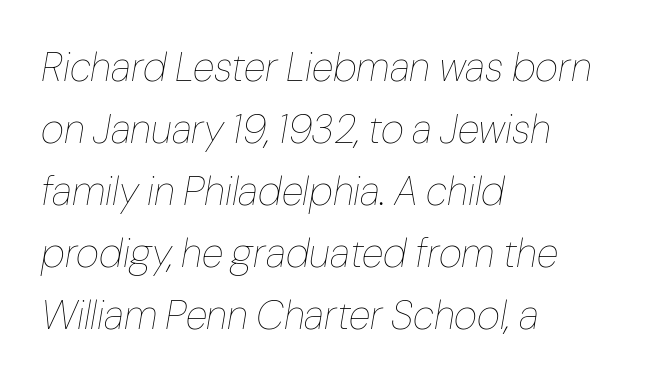
Q: Is the text bold? A: No.
Q: Is the text italic (slanted)? A: Yes, it leans right by about 10 degrees.
Q: Is the text underlined? A: No.
Q: How is the paragraph aligned? A: Left-aligned.
Q: Is the spacing between letters normal or unusually wide? A: Normal.
Q: Is the spacing between lines tight, normal or loose? A: Normal.
Q: Width (condensed, normal, or wide)? A: Normal.
Q: Stroke contrast? A: Low.
Q: x-height? A: Medium.
Q: Monospaced? A: No.
